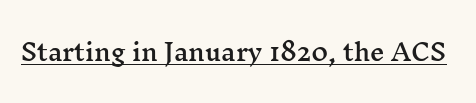
The image shows 23 px text type, upright; set normal letter spacing, underlined.
